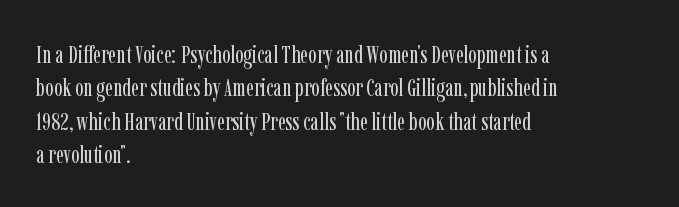
Notice how the stems are strictly vertical — no italics here. Clear beneath every line of the passage. Compared with typical paragraphs, the rows here are spaced about the same. The letters look calm and open, with moderate or lighter stems. Spacing between characters is what you'd get straight out of the box.
